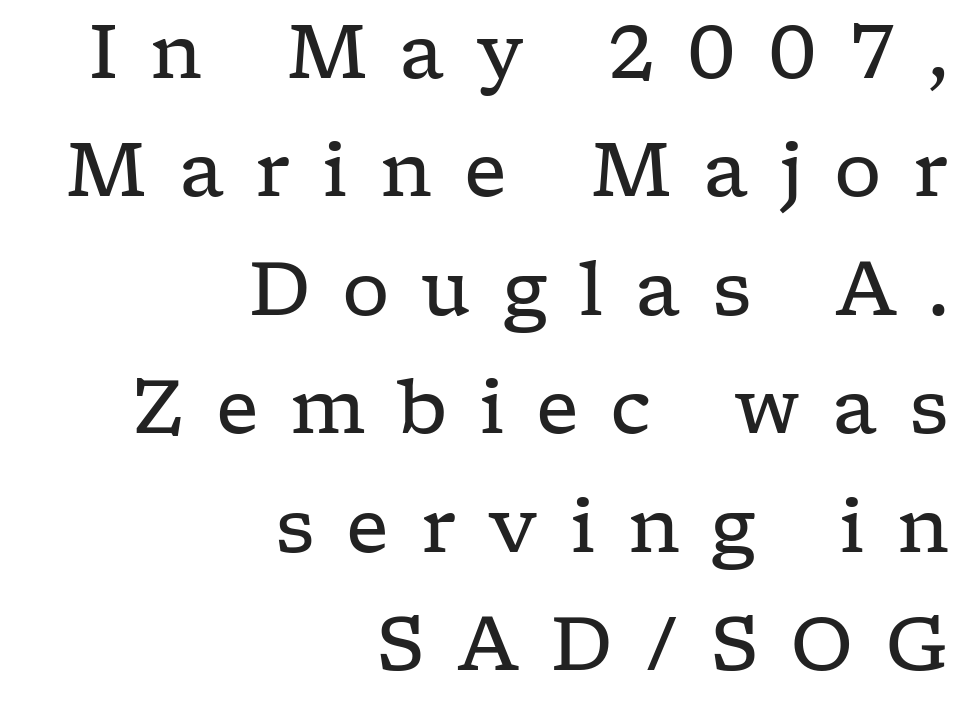
Posture: upright roman. These lines stack with their right ends in a neat column. Nobody drew a line under any word here. The strokes carry an ordinary text weight at most.
